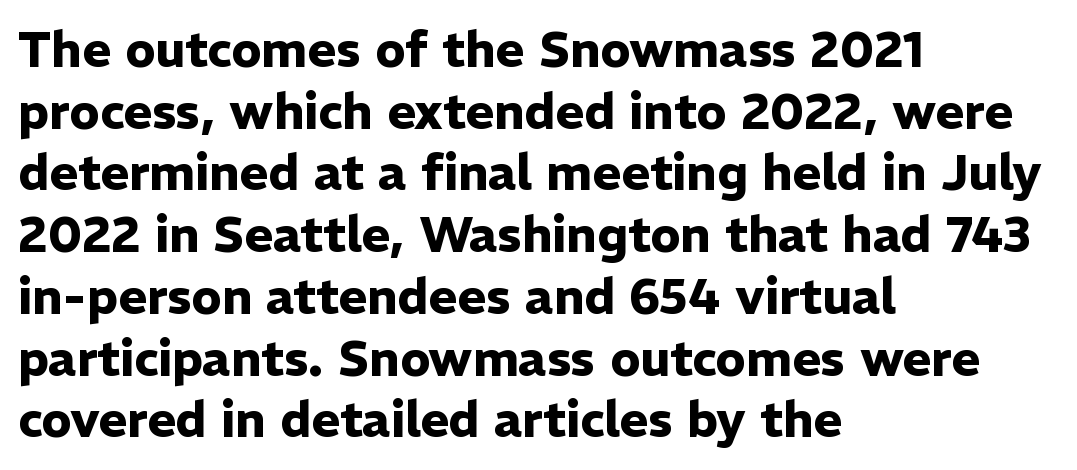
Q: Is the text bold? A: Yes.
Q: Is the text italic (slanted)? A: No, it is upright.
Q: Is the typeface a serif or a sans-serif typeface? A: Sans-serif.
Q: Is the text underlined? A: No.
Q: How is the paragraph aligned? A: Left-aligned.
Q: Is the spacing between letters normal or unusually wide? A: Normal.
Q: Is the spacing between lines tight, normal or loose? A: Normal.
Q: Width (condensed, normal, or wide)? A: Normal.
Q: Stroke contrast? A: Low.
Q: x-height? A: Medium.
Q: Monospaced? A: No.
